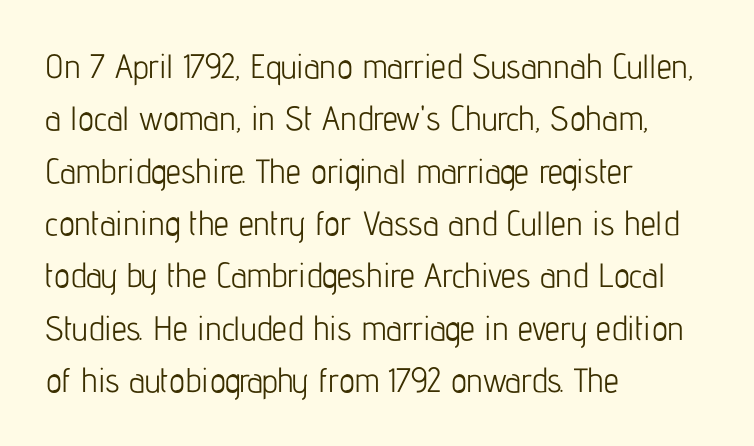
The image shows 34 px light, condensed sans-serif type, upright; set left-aligned, normal line spacing (1.54x), normal letter spacing, not underlined; low stroke contrast and a medium x-height.
